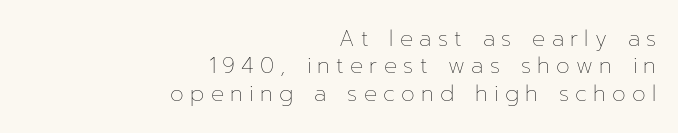
The image shows 22 px text type, upright; set right-aligned, normal line spacing (1.25x), unusually wide letter spacing (+0.28 em), not underlined.
